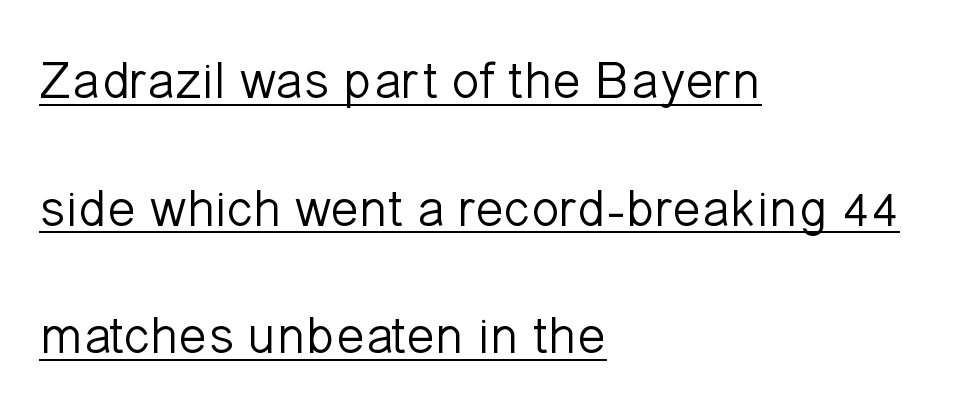
{"serif": "no", "italic": "no", "bold": "no", "weight": "light", "width": "normal", "stroke_contrast": "low", "x_height": "medium", "monospaced": "no", "underline": "yes", "align": "left", "line_spacing": "loose", "line_spacing_ratio": 2.41, "letter_spacing": "normal", "letter_spacing_em": 0.0, "glyph_px": 53}
